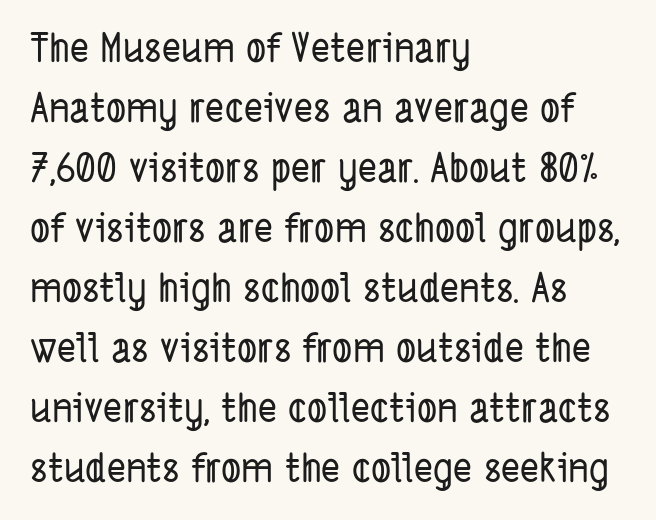
Q: Is the typeface a serif or a sans-serif typeface? A: Sans-serif.
Q: Is the text underlined? A: No.
Q: How is the paragraph aligned? A: Left-aligned.
Q: Is the spacing between letters normal or unusually wide? A: Normal.
Q: Is the spacing between lines tight, normal or loose? A: Normal.
Q: Width (condensed, normal, or wide)? A: Condensed.
Q: Stroke contrast? A: Low.
Q: x-height? A: Medium.
Q: Monospaced? A: No.
